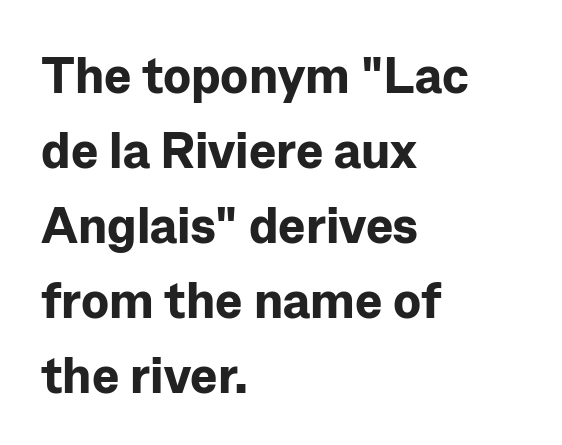
{"serif": "no", "italic": "no", "bold": "yes", "weight": "bold", "width": "normal", "stroke_contrast": "low", "x_height": "medium", "monospaced": "no", "underline": "no", "align": "left", "line_spacing": "normal", "line_spacing_ratio": 1.47, "letter_spacing": "normal", "letter_spacing_em": 0.0, "glyph_px": 51}
